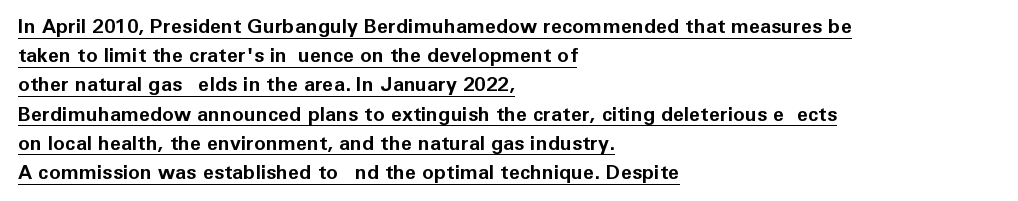
Q: Is the text bold? A: Yes.
Q: Is the text italic (slanted)? A: No, it is upright.
Q: Is the text underlined? A: Yes.
Q: How is the paragraph aligned? A: Left-aligned.
Q: Is the spacing between letters normal or unusually wide? A: Normal.
Q: Is the spacing between lines tight, normal or loose? A: Normal.
